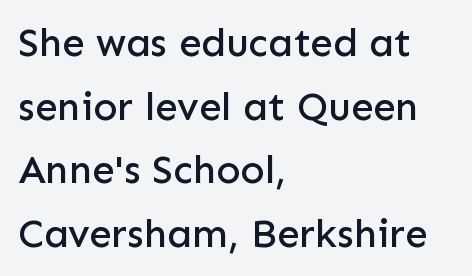
The image shows 40 px sans-serif type, upright; set left-aligned, normal line spacing (1.59x), normal letter spacing, not underlined; low stroke contrast and a medium x-height.
